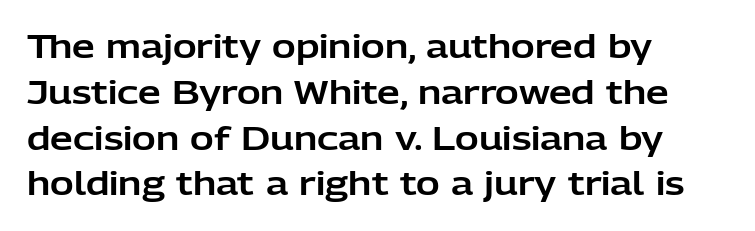
One-word summary of the alignment: left. The gap between lines stays unmarked. These lines are rendered in a variable-pitch font. Nope, not italic — everything's standing straight.
